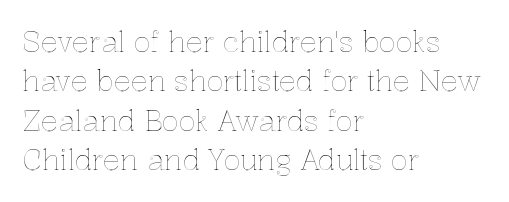
This sample has the flowing, uneven cadence of proportional lettering. Unlike italic type, these characters show no tilt at all. Where is the straight margin? On the left. This rendering leaves character spacing at its baseline value. Only glyphs here, with clear space below each row. Notice how descenders clear the ascenders below comfortably — that's standard leading.
